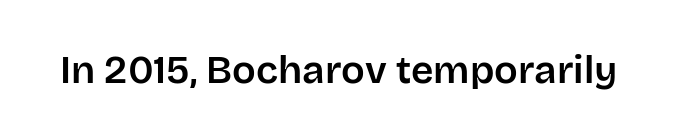
{"serif": "no", "italic": "no", "width": "normal", "stroke_contrast": "low", "x_height": "large", "monospaced": "no", "underline": "no", "letter_spacing": "normal", "letter_spacing_em": 0.0, "glyph_px": 39}
